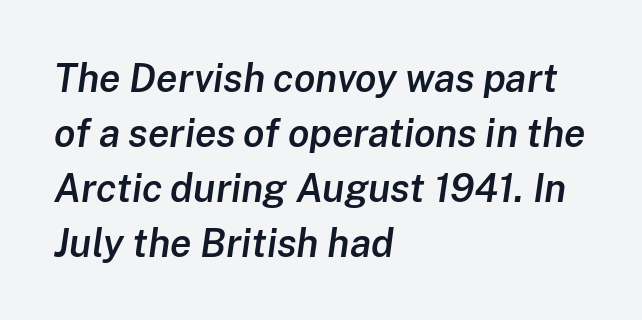
The image shows 39 px semibold type, italic (leaning right); set left-aligned, normal line spacing (1.41x), normal letter spacing, not underlined; low stroke contrast and a medium x-height.
